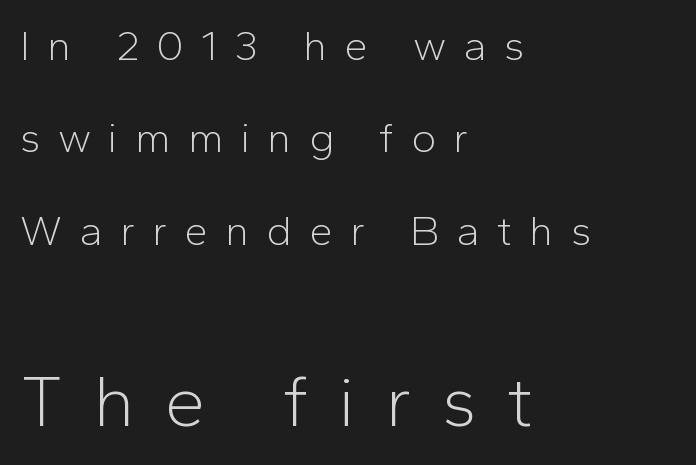
The image shows 73 px light sans-serif type, upright; set left-aligned, loose line spacing (2.2x), unusually wide letter spacing (+0.41 em), not underlined; the second (bottom) block is 1.74x larger; low stroke contrast and a medium x-height.
